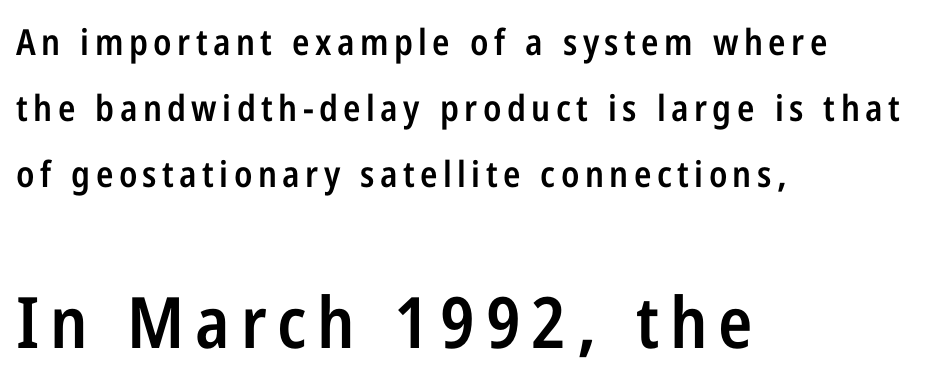
{"serif": "no", "italic": "no", "bold": "semi", "weight": "semibold", "width": "condensed", "stroke_contrast": "low", "x_height": "medium", "monospaced": "no", "underline": "no", "align": "left", "line_spacing_ratio": 1.84, "larger_block": "second", "size_ratio": 1.97, "glyph_px": 71}
